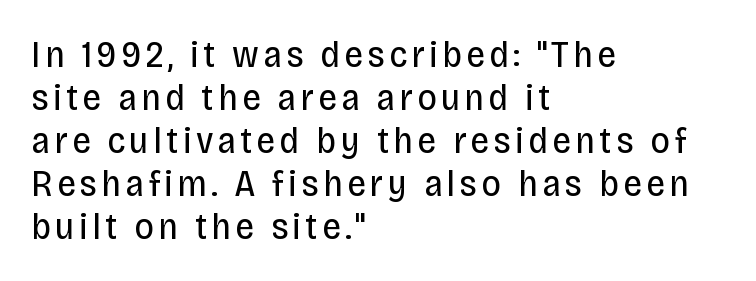
The image shows 38 px regular-weight, condensed sans-serif type, upright; set left-aligned, tight line spacing (1.13x), not underlined; low stroke contrast and a large x-height.
